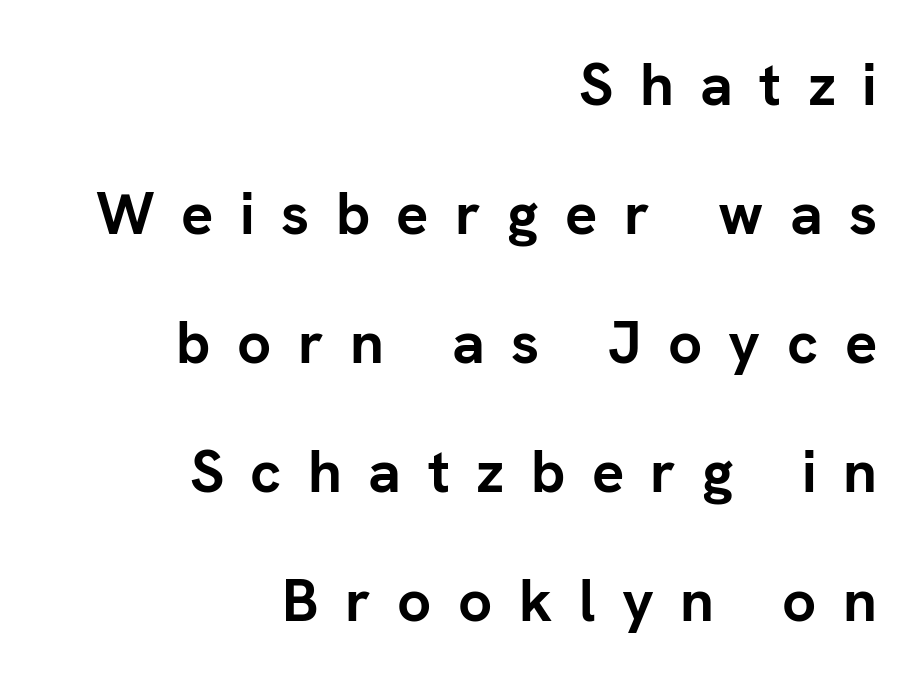
Posture: upright roman. Substantial extra tracking has been applied to these lines. Think of a printed novel: that variable character pitch is what you see here. These lines are set flush right with a ragged left edge. Glance below the letters and you will spot only blank space. What kind of face is this? One without serifs — a sans.
